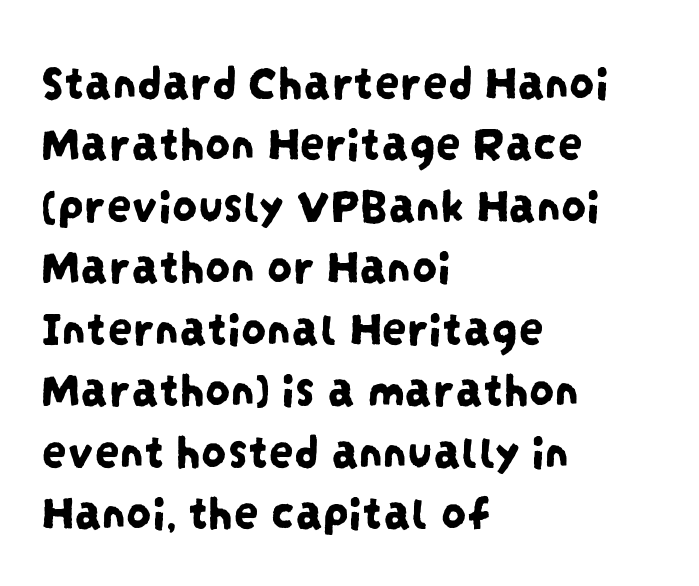
{"serif": "no", "width": "condensed", "stroke_contrast": "low", "x_height": "large", "monospaced": "no", "underline": "no", "align": "left", "line_spacing_ratio": 1.23, "letter_spacing": "normal", "letter_spacing_em": 0.0, "glyph_px": 50}
